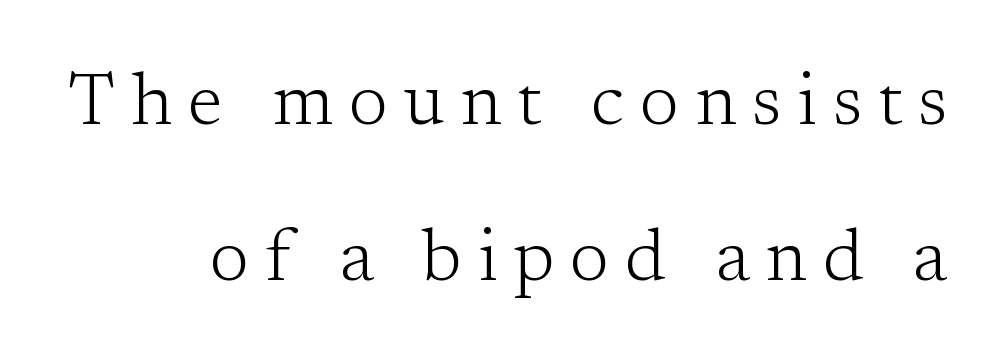
{"serif": "yes", "italic": "no", "bold": "no", "weight": "light", "width": "normal", "stroke_contrast": "low", "x_height": "medium", "monospaced": "no", "underline": "no", "line_spacing": "loose", "line_spacing_ratio": 2.17, "letter_spacing": "wide", "letter_spacing_em": 0.22, "glyph_px": 72}
